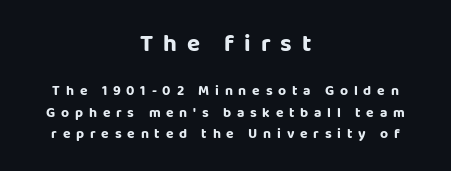
Q: Is the text bold? A: Yes.
Q: Is the text italic (slanted)? A: No, it is upright.
Q: Is the text underlined? A: No.
Q: How is the paragraph aligned? A: Centered.
Q: Is the spacing between letters normal or unusually wide? A: Unusually wide.
Q: Is the spacing between lines tight, normal or loose? A: Normal.
Q: Which block of text is set in a larger size, the first (top) or the second (bottom)? A: The first (top) one.
